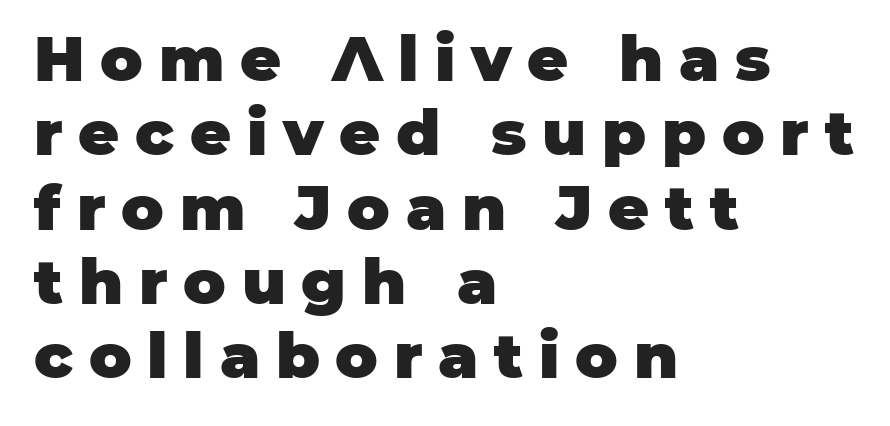
Q: Is the text bold? A: Yes.
Q: Is the text italic (slanted)? A: No, it is upright.
Q: Is the typeface a serif or a sans-serif typeface? A: Sans-serif.
Q: Is the text underlined? A: No.
Q: How is the paragraph aligned? A: Left-aligned.
Q: Is the spacing between letters normal or unusually wide? A: Unusually wide.
Q: Width (condensed, normal, or wide)? A: Normal.
Q: Stroke contrast? A: Low.
Q: x-height? A: Large.
Q: Monospaced? A: No.
